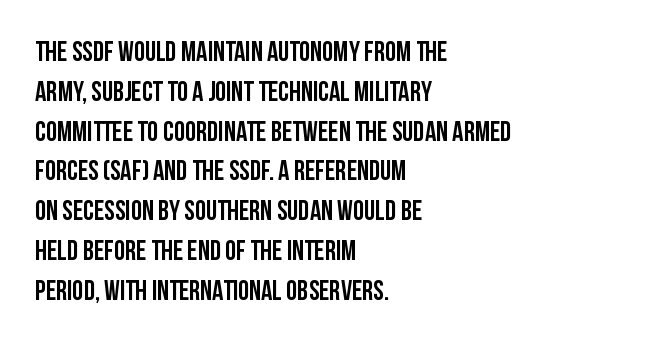
The image shows 28 px condensed sans-serif type, upright; set left-aligned, normal line spacing (1.42x), normal letter spacing, not underlined; low stroke contrast and a large x-height.
